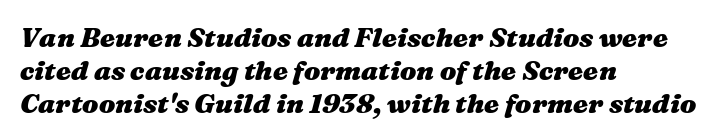
{"italic": "yes", "lean": "right", "slant_degrees": 16, "bold": "yes", "underline": "no", "align": "left", "line_spacing_ratio": 1.22, "letter_spacing": "normal", "letter_spacing_em": 0.0, "glyph_px": 27}
